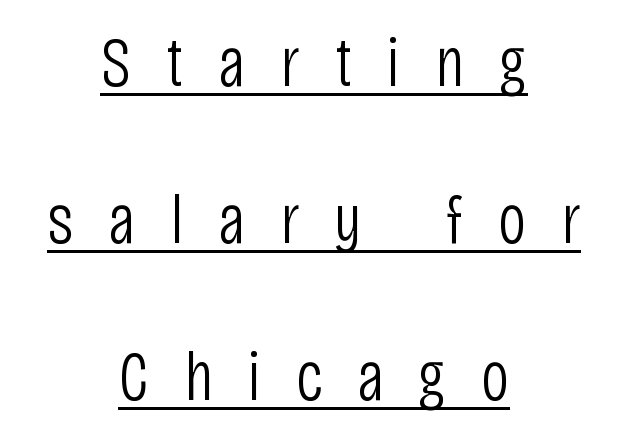
Q: Is the text bold? A: No.
Q: Is the text italic (slanted)? A: No, it is upright.
Q: Is the typeface a serif or a sans-serif typeface? A: Sans-serif.
Q: Is the text underlined? A: Yes.
Q: How is the paragraph aligned? A: Centered.
Q: Is the spacing between letters normal or unusually wide? A: Unusually wide.
Q: Is the spacing between lines tight, normal or loose? A: Loose.
Q: Width (condensed, normal, or wide)? A: Condensed.
Q: Stroke contrast? A: Low.
Q: x-height? A: Large.
Q: Monospaced? A: No.
